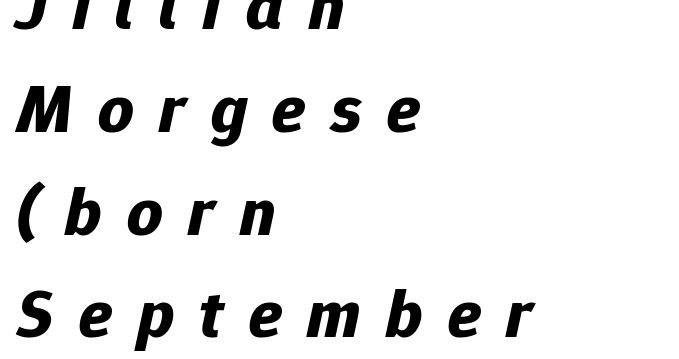
Designer's note — italics engaged. What stands out about the letter spacing? Its width — letters are far apart. The paragraph shown leans on its left margin. Students, observe: this is what conventionally led text looks like. This sample has the flowing, uneven cadence of proportional lettering. Check under the words: just untouched page.
